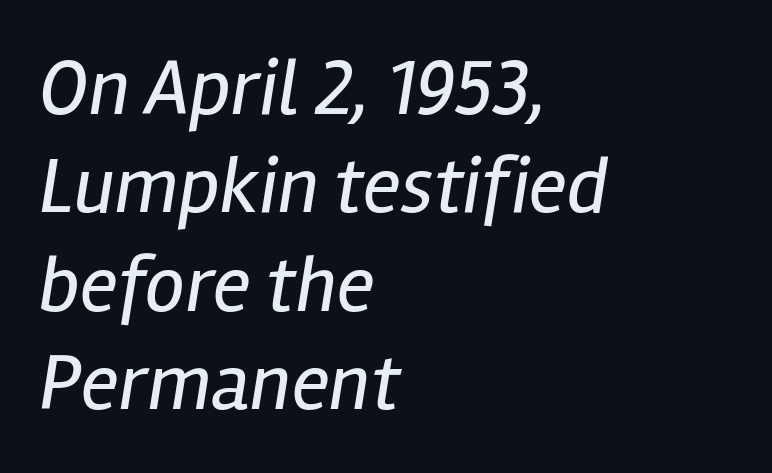
{"italic": "yes", "lean": "right", "slant_degrees": 12, "bold": "no", "weight": "regular", "width": "condensed", "stroke_contrast": "low", "x_height": "medium", "monospaced": "no", "underline": "no", "align": "left", "line_spacing_ratio": 1.23, "letter_spacing": "normal", "letter_spacing_em": 0.0, "glyph_px": 80}
